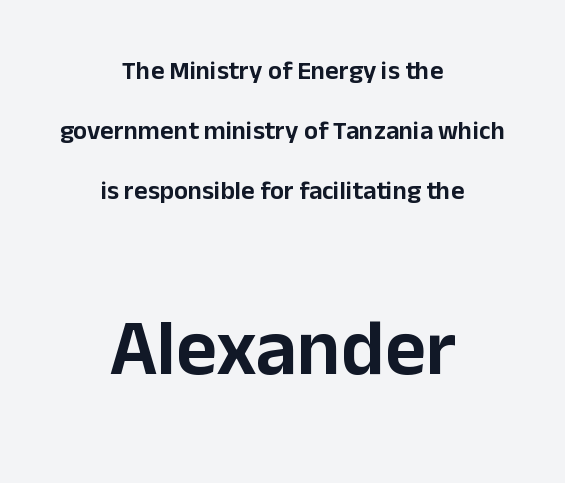
The image shows 79 px sans-serif type, upright; set centered, loose line spacing (2.3x), normal letter spacing, not underlined; the second (bottom) block is 3.04x larger; low stroke contrast and a medium x-height.
